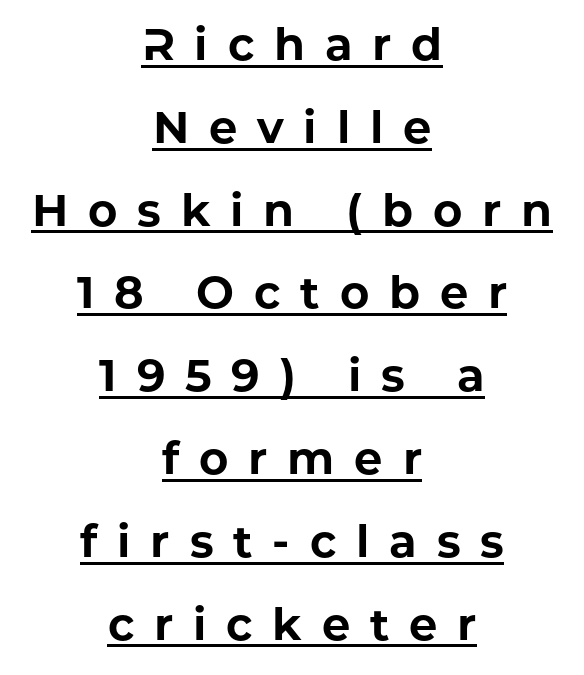
Here the designer chose a conventional face with non-uniform glyph widths. Letter spacing: wide. The whitespace from short lines is split evenly between both sides. Posture: vertical. In designer terms, the underline attribute is active on this setting. These lines carry a lot of weight — the face is fully bold.
